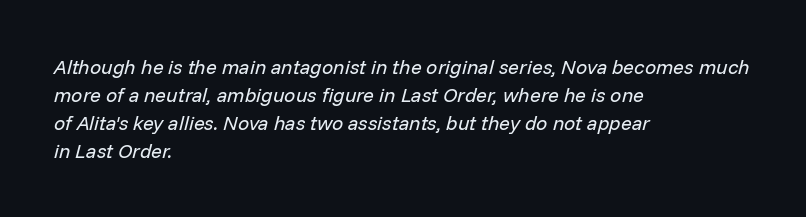
{"italic": "yes", "lean": "right", "slant_degrees": 14, "bold": "no", "underline": "no", "align": "left", "line_spacing": "normal", "line_spacing_ratio": 1.4, "letter_spacing": "normal", "letter_spacing_em": 0.0, "glyph_px": 20}
